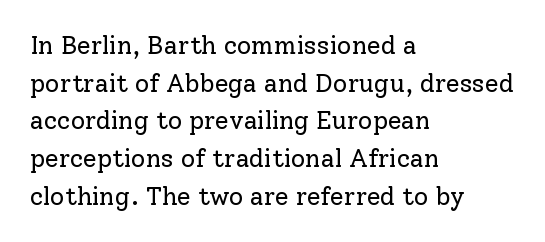
Q: Is the text bold? A: No.
Q: Is the text italic (slanted)? A: No, it is upright.
Q: Is the text underlined? A: No.
Q: How is the paragraph aligned? A: Left-aligned.
Q: Is the spacing between letters normal or unusually wide? A: Normal.
Q: Is the spacing between lines tight, normal or loose? A: Normal.
